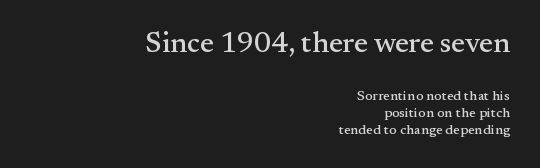
{"serif": "yes", "italic": "no", "width": "normal", "stroke_contrast": "medium", "x_height": "small", "monospaced": "no", "underline": "no", "align": "right", "line_spacing_ratio": 1.22, "letter_spacing": "normal", "letter_spacing_em": 0.0, "larger_block": "first", "size_ratio": 2.07, "glyph_px": 29}
